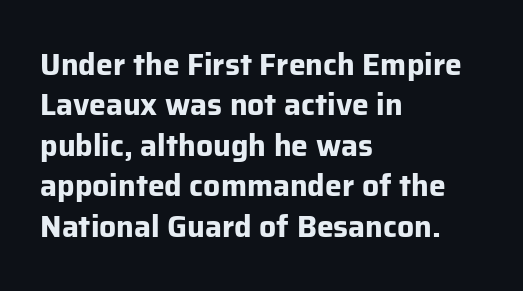
Q: Is the text bold? A: Yes.
Q: Is the text italic (slanted)? A: No, it is upright.
Q: Is the typeface a serif or a sans-serif typeface? A: Sans-serif.
Q: Is the text underlined? A: No.
Q: How is the paragraph aligned? A: Left-aligned.
Q: Is the spacing between letters normal or unusually wide? A: Normal.
Q: Is the spacing between lines tight, normal or loose? A: Normal.
Q: Width (condensed, normal, or wide)? A: Normal.
Q: Stroke contrast? A: Low.
Q: x-height? A: Medium.
Q: Monospaced? A: No.
